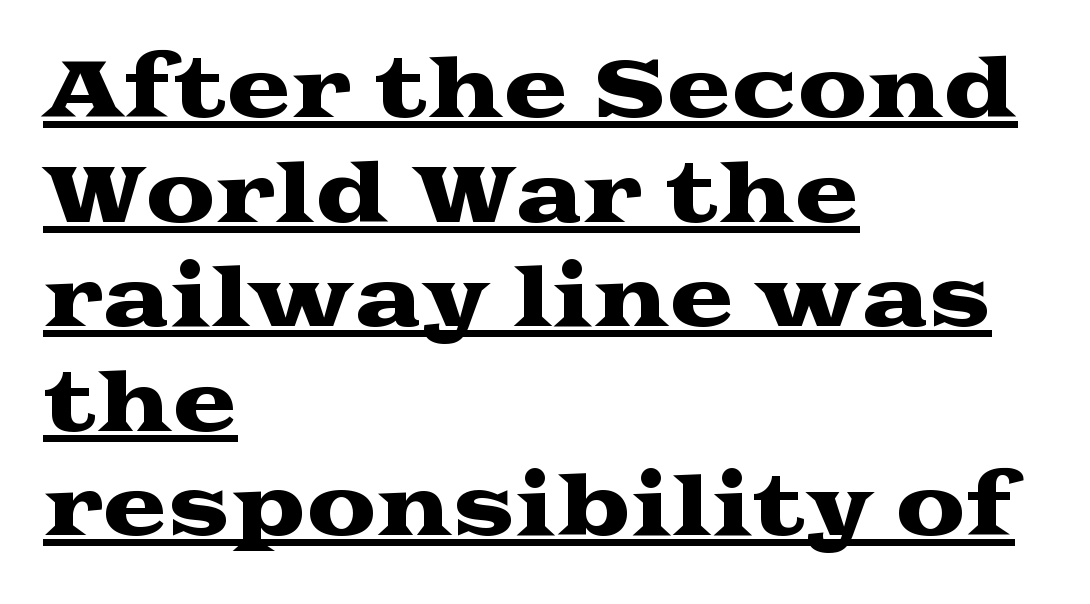
Q: Is the text italic (slanted)? A: No, it is upright.
Q: Is the typeface a serif or a sans-serif typeface? A: Serif.
Q: Is the text underlined? A: Yes.
Q: How is the paragraph aligned? A: Left-aligned.
Q: Is the spacing between letters normal or unusually wide? A: Normal.
Q: Is the spacing between lines tight, normal or loose? A: Normal.
Q: Width (condensed, normal, or wide)? A: Wide.
Q: Stroke contrast? A: Medium.
Q: x-height? A: Medium.
Q: Monospaced? A: No.
